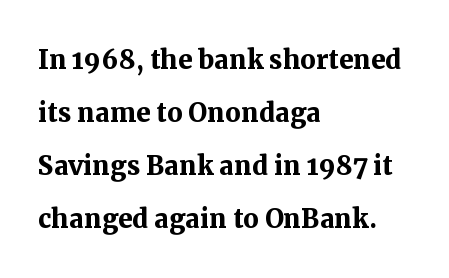
{"serif": "yes", "italic": "no", "bold": "yes", "weight": "semibold", "width": "normal", "stroke_contrast": "medium", "x_height": "medium", "monospaced": "no", "underline": "no", "align": "left", "line_spacing": "normal", "line_spacing_ratio": 1.51, "letter_spacing": "normal", "letter_spacing_em": 0.0, "glyph_px": 35}
